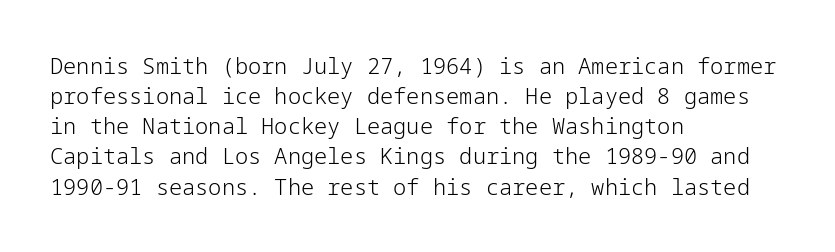
The letterforms sit shoulder to shoulder at normal distance. The space directly below the letters is spotless. Counters stay open thanks to moderate or lighter strokes. The vertical gap from one line to the next is medium. Ascenders rise straight up at ninety degrees. The ragged edge is on the right, which tells us the setting is flush left.
